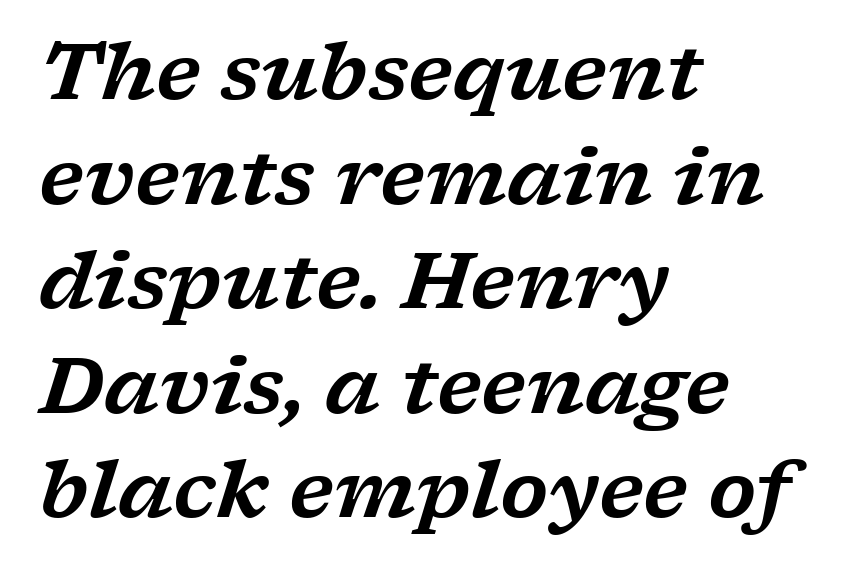
{"serif": "yes", "italic": "yes", "lean": "right", "slant_degrees": 17, "width": "wide", "stroke_contrast": "low", "x_height": "medium", "monospaced": "no", "underline": "no", "align": "left", "line_spacing": "normal", "line_spacing_ratio": 1.34, "letter_spacing": "normal", "letter_spacing_em": 0.0, "glyph_px": 78}
